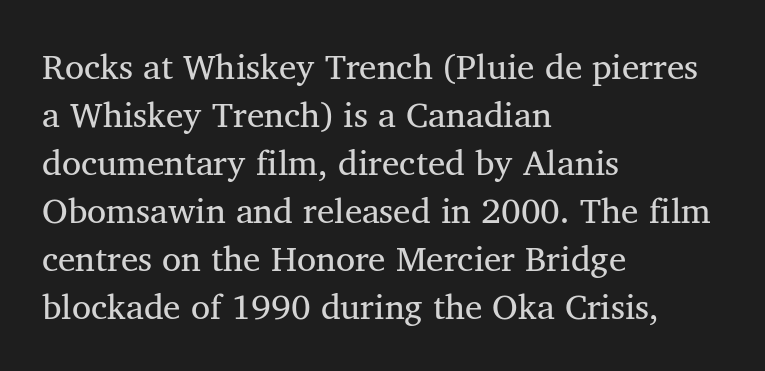
Q: Is the text bold? A: No.
Q: Is the typeface a serif or a sans-serif typeface? A: Serif.
Q: Is the text underlined? A: No.
Q: How is the paragraph aligned? A: Left-aligned.
Q: Is the spacing between letters normal or unusually wide? A: Normal.
Q: Is the spacing between lines tight, normal or loose? A: Normal.
Q: Width (condensed, normal, or wide)? A: Normal.
Q: Stroke contrast? A: Medium.
Q: x-height? A: Medium.
Q: Monospaced? A: No.
